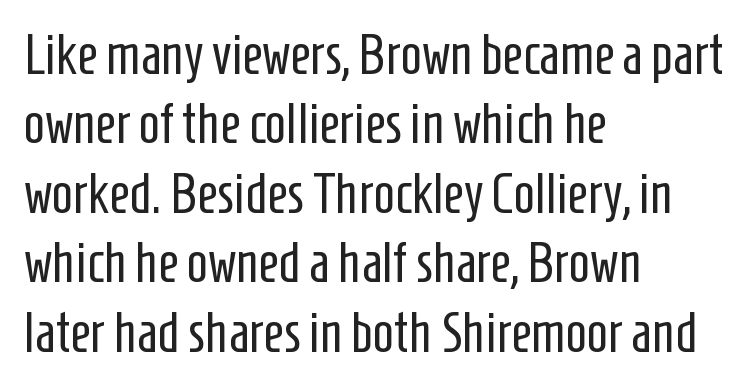
Q: Is the text bold? A: No.
Q: Is the text italic (slanted)? A: No, it is upright.
Q: Is the typeface a serif or a sans-serif typeface? A: Sans-serif.
Q: Is the text underlined? A: No.
Q: How is the paragraph aligned? A: Left-aligned.
Q: Is the spacing between letters normal or unusually wide? A: Normal.
Q: Width (condensed, normal, or wide)? A: Condensed.
Q: Stroke contrast? A: Low.
Q: x-height? A: Medium.
Q: Monospaced? A: No.
